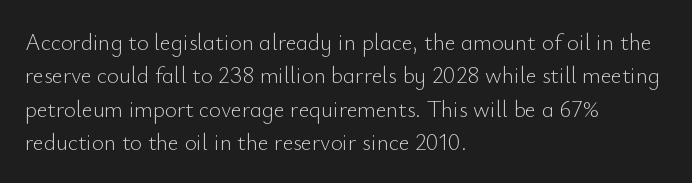
The image shows 23 px text type, upright; set left-aligned, normal line spacing (1.45x), normal letter spacing, not underlined.
